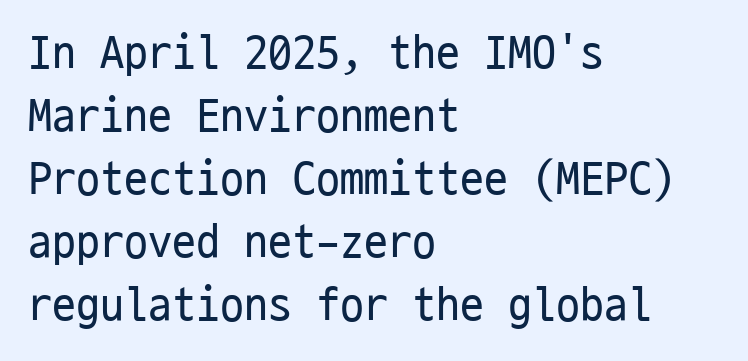
The image shows 48 px regular-weight, condensed sans-serif type, upright, monospaced; set left-aligned, normal line spacing (1.31x), normal letter spacing, not underlined; low stroke contrast and a medium x-height.
